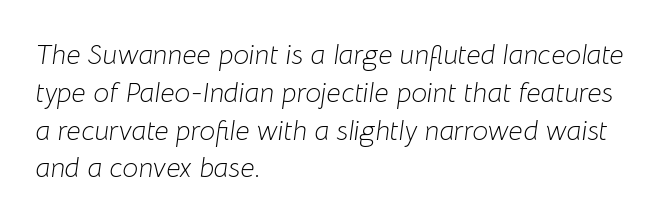
{"italic": "yes", "lean": "right", "slant_degrees": 8, "bold": "no", "weight": "light", "width": "normal", "stroke_contrast": "low", "x_height": "medium", "monospaced": "no", "underline": "no", "align": "left", "line_spacing": "normal", "line_spacing_ratio": 1.35, "letter_spacing": "normal", "letter_spacing_em": 0.0, "glyph_px": 28}
